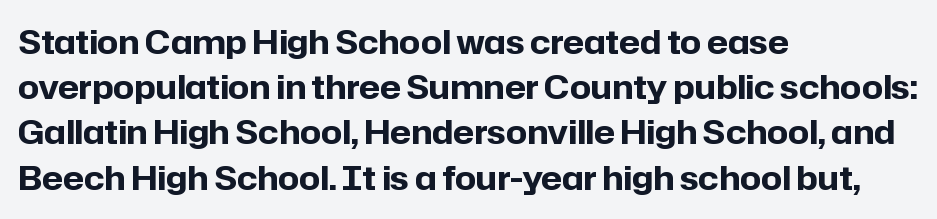
Whoever set this chose a conventional vertical rhythm. Are there feet on the stems? There aren't — it's a sans. Character widths vary here, with narrow letters taking less room than wide ones. Descenders hang freely into open space.
